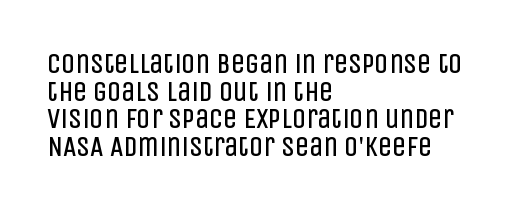
Q: Is the text bold? A: No.
Q: Is the text italic (slanted)? A: No, it is upright.
Q: Is the typeface a serif or a sans-serif typeface? A: Sans-serif.
Q: Is the text underlined? A: No.
Q: How is the paragraph aligned? A: Left-aligned.
Q: Is the spacing between letters normal or unusually wide? A: Normal.
Q: Is the spacing between lines tight, normal or loose? A: Tight.
Q: Width (condensed, normal, or wide)? A: Condensed.
Q: Stroke contrast? A: Low.
Q: x-height? A: Large.
Q: Monospaced? A: No.
